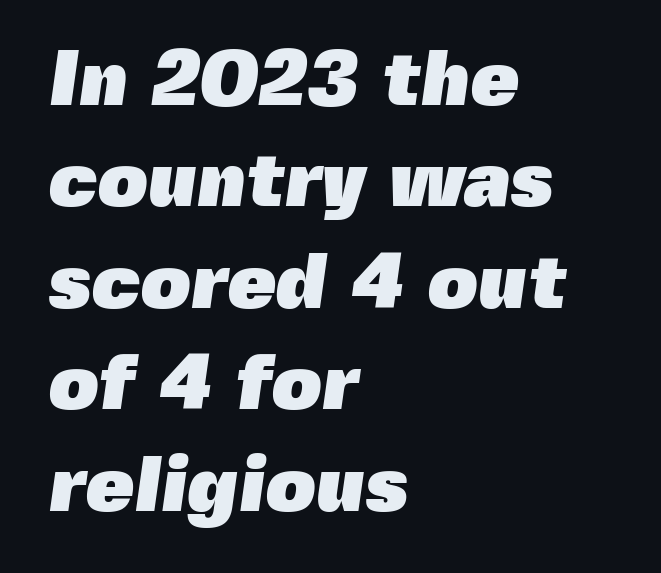
Students, this is bold: see how much ink each stroke carries. Notice how descenders clear the ascenders below comfortably — that's standard leading. The letterforms sit shoulder to shoulder at normal distance. The face used here is proportionally spaced, like ordinary book or web type. The strip under each line holds only bare page.
